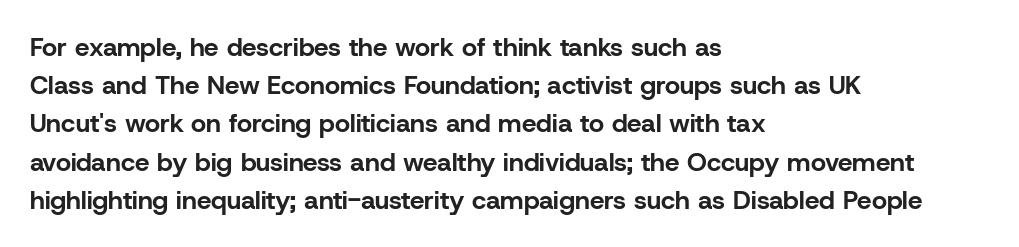
The image shows 26 px bold type, upright; set left-aligned, normal line spacing (1.47x), normal letter spacing, not underlined.
